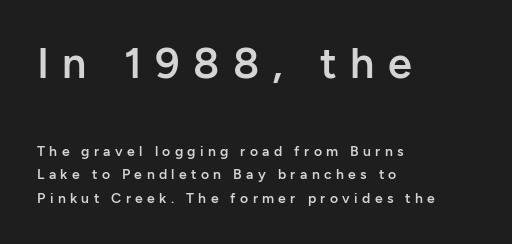
{"serif": "no", "italic": "no", "bold": "semi", "weight": "semibold", "width": "normal", "stroke_contrast": "low", "x_height": "medium", "monospaced": "no", "underline": "no", "align": "left", "line_spacing": "normal", "line_spacing_ratio": 1.65, "letter_spacing": "wide", "letter_spacing_em": 0.31, "larger_block": "first", "size_ratio": 3.07, "glyph_px": 43}
